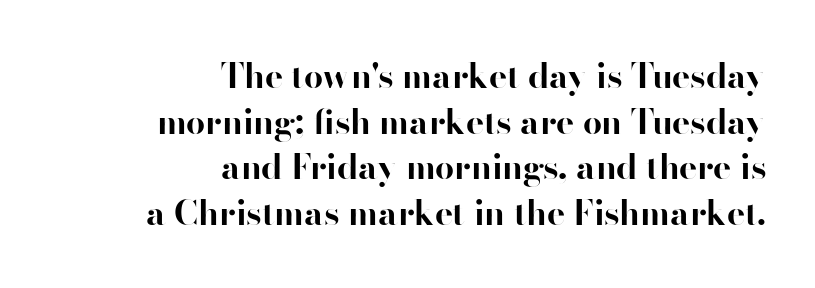
The image shows 34 px bold sans-serif type, upright; set right-aligned, normal line spacing (1.34x), normal letter spacing, not underlined; high stroke contrast and a small x-height.
